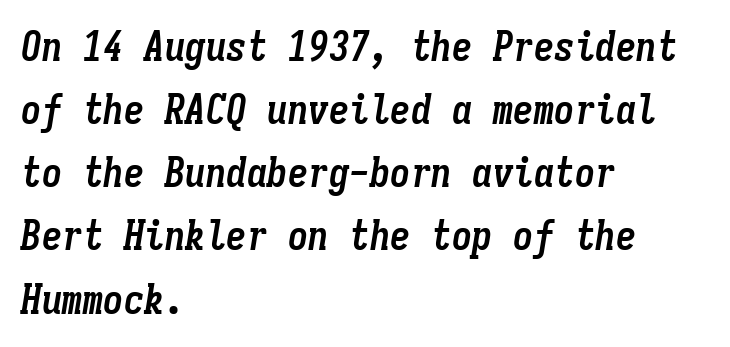
Q: Is the text bold? A: Yes.
Q: Is the text italic (slanted)? A: Yes, it leans right by about 9 degrees.
Q: Is the text underlined? A: No.
Q: How is the paragraph aligned? A: Left-aligned.
Q: Is the spacing between letters normal or unusually wide? A: Normal.
Q: Is the spacing between lines tight, normal or loose? A: Normal.
Q: Width (condensed, normal, or wide)? A: Condensed.
Q: Stroke contrast? A: Low.
Q: x-height? A: Medium.
Q: Monospaced? A: Yes.
